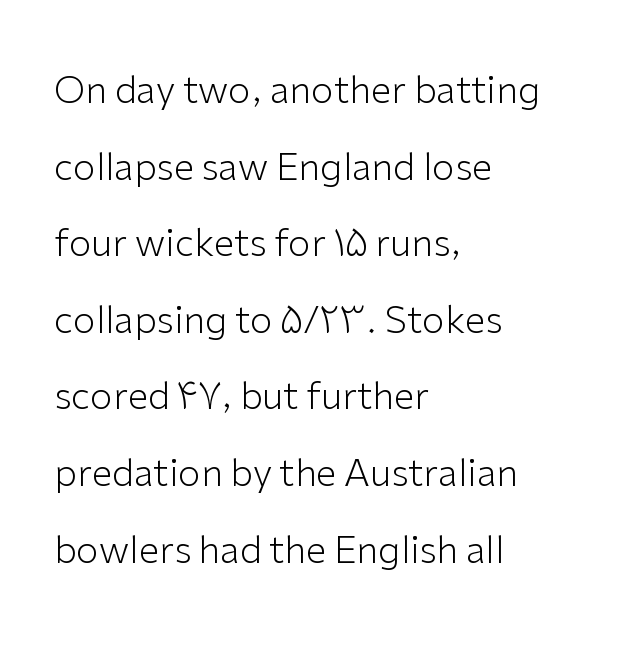
{"serif": "no", "italic": "no", "bold": "no", "weight": "light", "width": "normal", "stroke_contrast": "low", "x_height": "medium", "monospaced": "no", "underline": "no", "align": "left", "line_spacing": "loose", "line_spacing_ratio": 2.07, "letter_spacing": "normal", "letter_spacing_em": 0.0, "glyph_px": 37}
